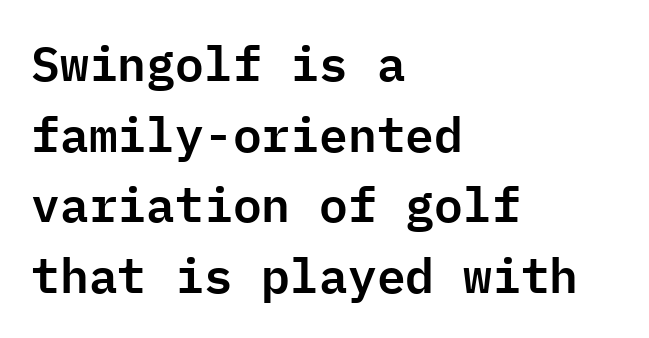
Q: Is the text italic (slanted)? A: No, it is upright.
Q: Is the typeface a serif or a sans-serif typeface? A: Sans-serif.
Q: Is the text underlined? A: No.
Q: How is the paragraph aligned? A: Left-aligned.
Q: Is the spacing between letters normal or unusually wide? A: Normal.
Q: Is the spacing between lines tight, normal or loose? A: Normal.
Q: Width (condensed, normal, or wide)? A: Normal.
Q: Stroke contrast? A: Low.
Q: x-height? A: Medium.
Q: Monospaced? A: Yes.
